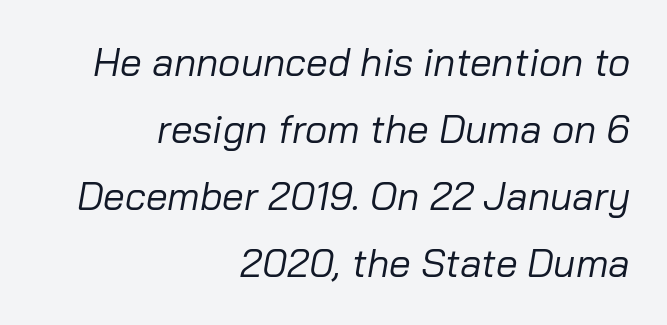
The image shows 39 px regular-weight type, italic (leaning right); set right-aligned, line spacing 1.72x, normal letter spacing, not underlined; low stroke contrast and a medium x-height.
